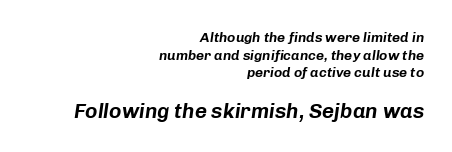
{"italic": "yes", "lean": "right", "slant_degrees": 8, "underline": "no", "align": "right", "line_spacing": "normal", "line_spacing_ratio": 1.26, "letter_spacing": "normal", "letter_spacing_em": 0.0, "larger_block": "second", "size_ratio": 1.5, "glyph_px": 21}
